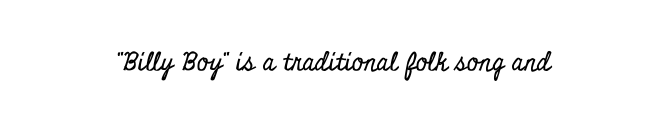
{"underline": "no", "align": "center", "letter_spacing": "normal", "letter_spacing_em": 0.0, "glyph_px": 25}
